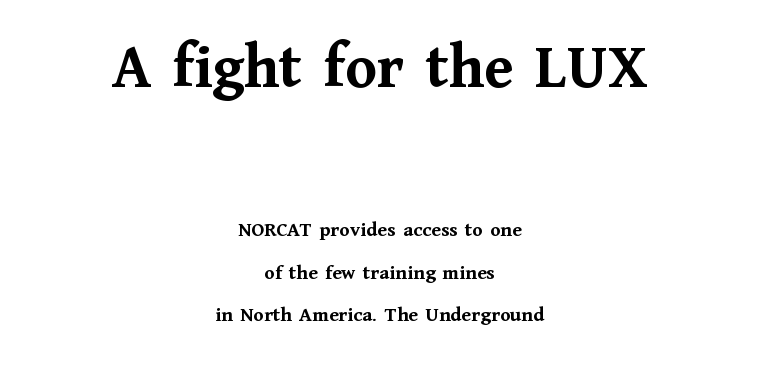
The image shows 64 px semibold serif type, upright; set centered, loose line spacing (2.04x), normal letter spacing, not underlined; the first (top) block is 3.05x larger; medium stroke contrast and a medium x-height.
